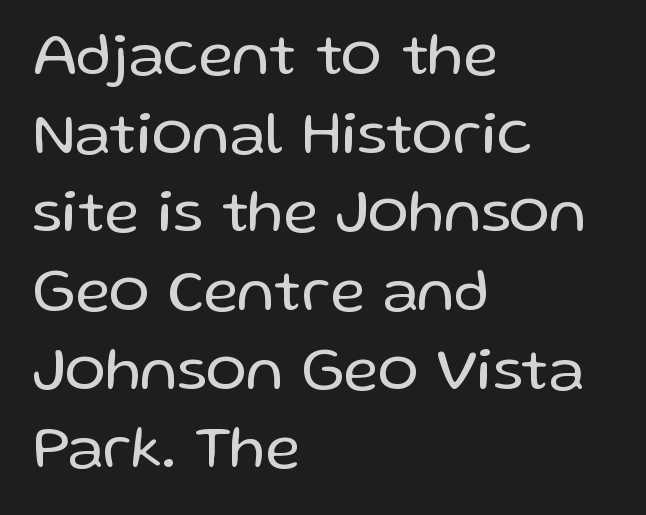
Q: Is the text bold? A: No.
Q: Is the text italic (slanted)? A: No, it is upright.
Q: Is the typeface a serif or a sans-serif typeface? A: Sans-serif.
Q: Is the text underlined? A: No.
Q: How is the paragraph aligned? A: Left-aligned.
Q: Is the spacing between letters normal or unusually wide? A: Normal.
Q: Is the spacing between lines tight, normal or loose? A: Normal.
Q: Width (condensed, normal, or wide)? A: Normal.
Q: Stroke contrast? A: Low.
Q: x-height? A: Medium.
Q: Monospaced? A: No.
